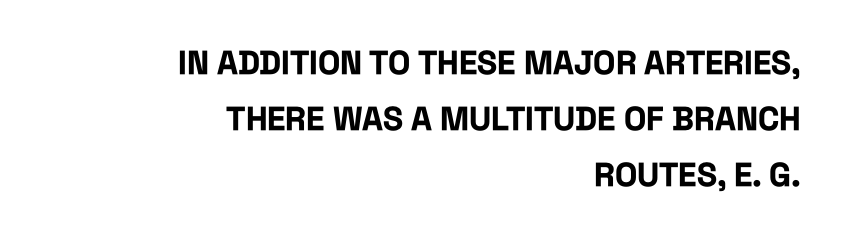
The image shows 33 px bold, condensed sans-serif type, upright; set right-aligned, normal line spacing (1.7x), normal letter spacing, not underlined; low stroke contrast and a large x-height.
